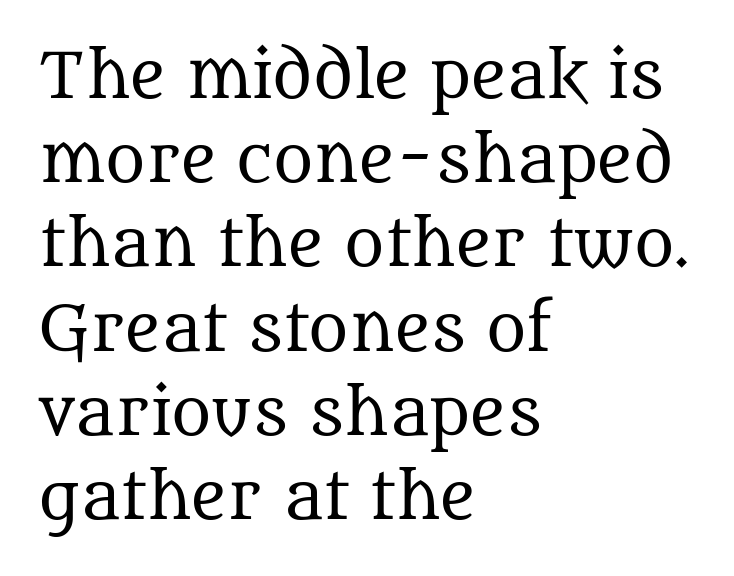
Q: Is the text bold? A: No.
Q: Is the text italic (slanted)? A: No, it is upright.
Q: Is the typeface a serif or a sans-serif typeface? A: Serif.
Q: Is the text underlined? A: No.
Q: How is the paragraph aligned? A: Left-aligned.
Q: Is the spacing between letters normal or unusually wide? A: Normal.
Q: Is the spacing between lines tight, normal or loose? A: Normal.
Q: Width (condensed, normal, or wide)? A: Normal.
Q: Stroke contrast? A: Medium.
Q: x-height? A: Large.
Q: Monospaced? A: No.
